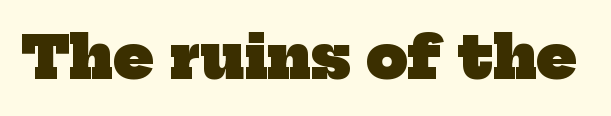
{"serif": "yes", "bold": "yes", "weight": "heavy", "width": "normal", "stroke_contrast": "low", "x_height": "medium", "monospaced": "no", "underline": "no", "letter_spacing": "normal", "letter_spacing_em": 0.0, "glyph_px": 58}
